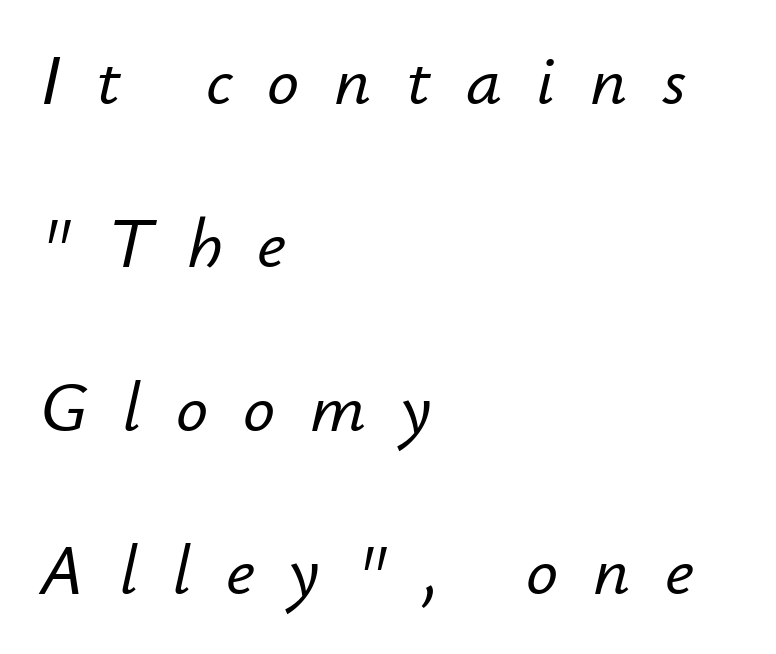
Q: Is the text italic (slanted)? A: Yes, it leans right by about 12 degrees.
Q: Is the text underlined? A: No.
Q: How is the paragraph aligned? A: Left-aligned.
Q: Is the spacing between letters normal or unusually wide? A: Unusually wide.
Q: Is the spacing between lines tight, normal or loose? A: Loose.
Q: Width (condensed, normal, or wide)? A: Normal.
Q: Stroke contrast? A: Low.
Q: x-height? A: Small.
Q: Monospaced? A: No.
